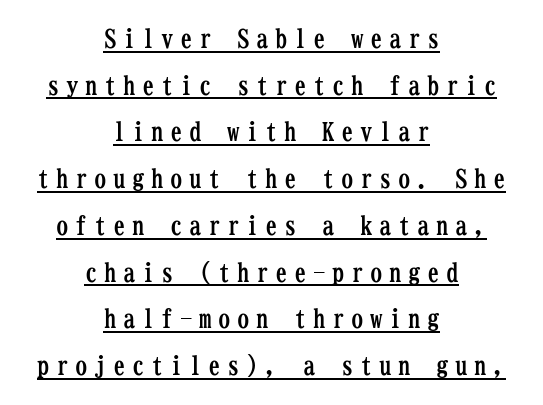
Q: Is the text bold? A: Yes.
Q: Is the text italic (slanted)? A: No, it is upright.
Q: Is the text underlined? A: Yes.
Q: How is the paragraph aligned? A: Centered.
Q: Is the spacing between letters normal or unusually wide? A: Unusually wide.
